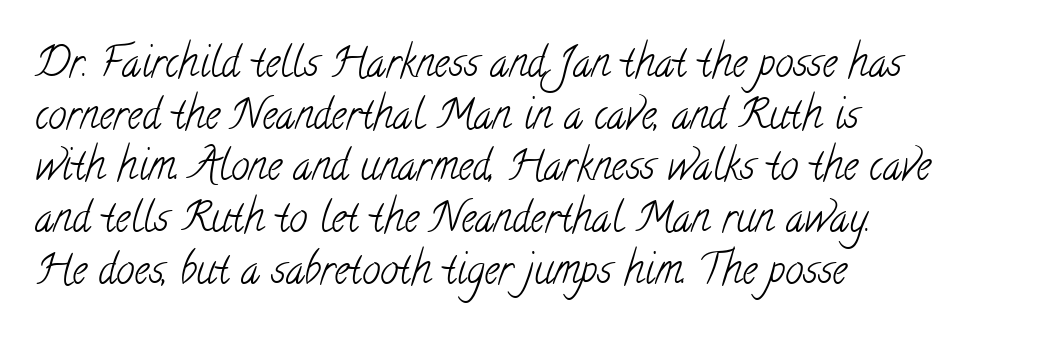
Q: Is the text bold? A: No.
Q: Is the typeface a serif or a sans-serif typeface? A: Serif.
Q: Is the text underlined? A: No.
Q: How is the paragraph aligned? A: Left-aligned.
Q: Is the spacing between letters normal or unusually wide? A: Normal.
Q: Is the spacing between lines tight, normal or loose? A: Normal.
Q: Width (condensed, normal, or wide)? A: Condensed.
Q: Stroke contrast? A: Low.
Q: x-height? A: Small.
Q: Monospaced? A: No.
